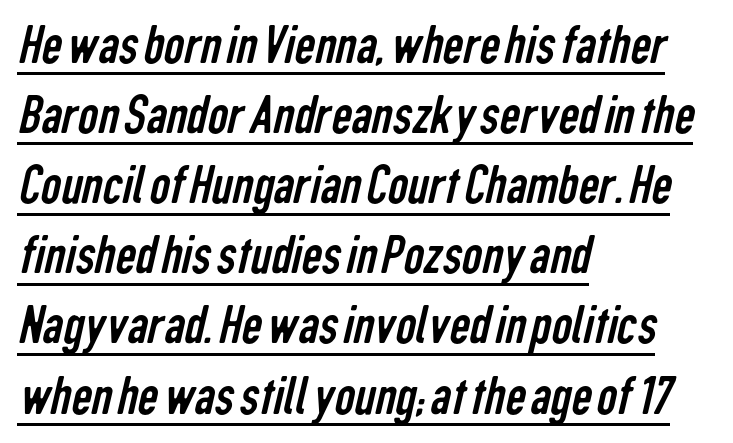
{"serif": "no", "bold": "no", "weight": "regular", "width": "condensed", "stroke_contrast": "low", "x_height": "medium", "monospaced": "no", "underline": "yes", "align": "left", "line_spacing_ratio": 1.23, "letter_spacing": "normal", "letter_spacing_em": 0.0, "glyph_px": 57}
